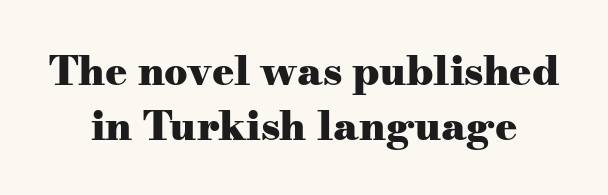
{"serif": "yes", "italic": "no", "bold": "yes", "weight": "heavy", "width": "wide", "stroke_contrast": "medium", "x_height": "small", "monospaced": "no", "underline": "no", "line_spacing": "normal", "line_spacing_ratio": 1.34, "letter_spacing": "normal", "letter_spacing_em": 0.0, "glyph_px": 41}
